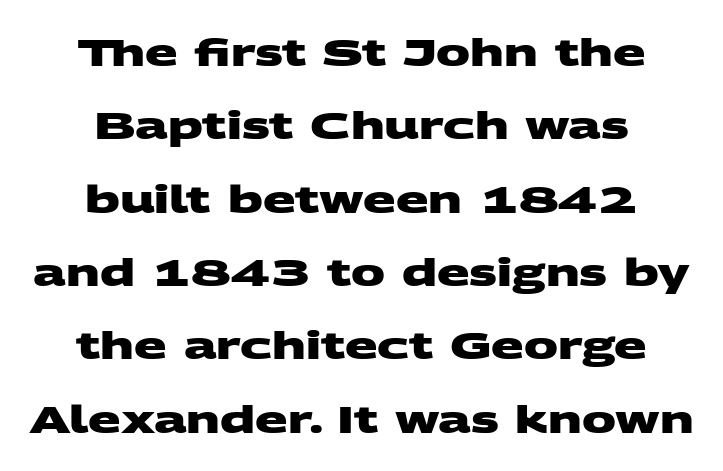
The image shows 38 px heavy, wide sans-serif type; set centered, loose line spacing (1.93x), normal letter spacing, not underlined; medium stroke contrast and a large x-height.
